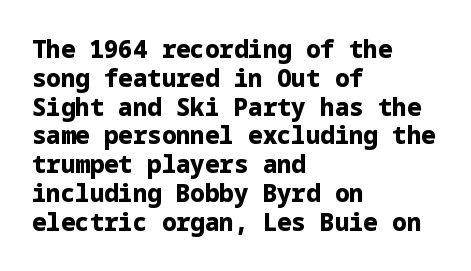
A classic flush-left, rag-right setting is used for this passage. Plenty of ink on the page — the face is bold. A typesetter would mark this as roman, not italic. In terms of letterspacing, this is plain default setting. The zone under the glyphs is completely vacant.
